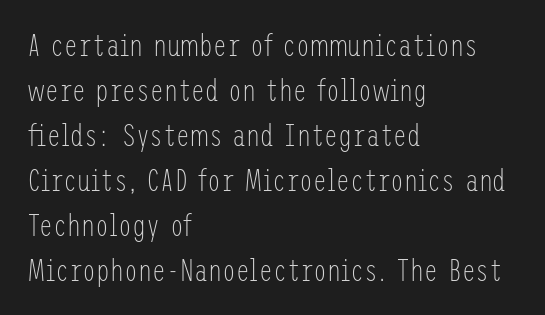
{"serif": "no", "italic": "no", "bold": "no", "weight": "light", "width": "condensed", "stroke_contrast": "low", "x_height": "medium", "underline": "no", "align": "left", "line_spacing": "normal", "line_spacing_ratio": 1.45, "letter_spacing": "normal", "letter_spacing_em": 0.0, "glyph_px": 31}
